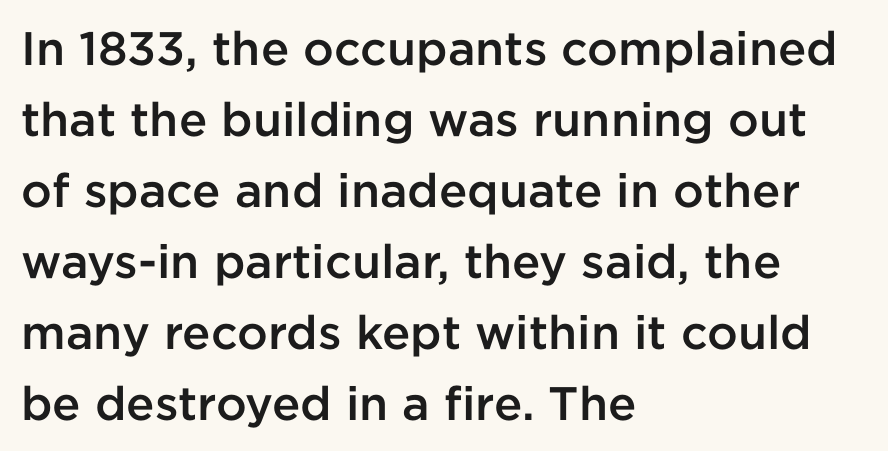
{"serif": "no", "italic": "no", "bold": "semi", "weight": "semibold", "width": "normal", "stroke_contrast": "low", "x_height": "medium", "monospaced": "no", "underline": "no", "align": "left", "line_spacing": "normal", "line_spacing_ratio": 1.51, "letter_spacing": "normal", "letter_spacing_em": 0.0, "glyph_px": 47}
